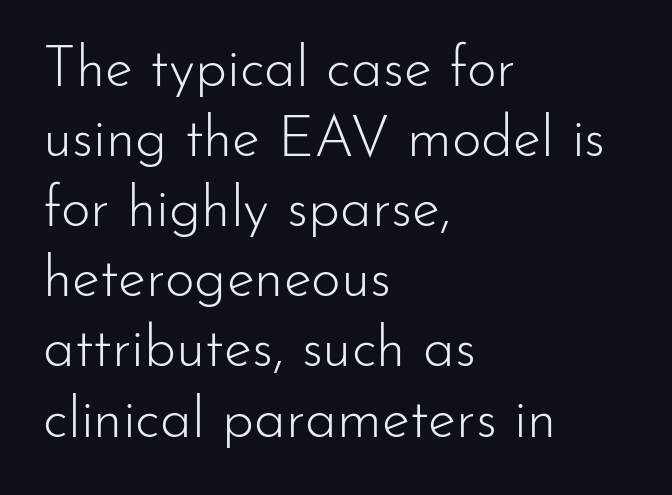
This sample has the flowing, uneven cadence of proportional lettering. Visually the block forms a straight wall on the left and a jagged coastline on the right. Caption: standard tracking, unaltered. The lettering stays uniformly vertical, giving the passage a roman look. The space directly below the letters is spotless.
